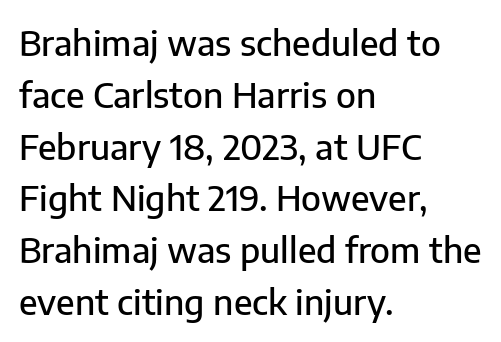
Each letter keeps its own natural width here, so spacing adapts to shape. Each word holds together tightly as a unit, with standard inter-letter gaps. Honestly, the row spacing looks completely unremarkable. Rule under the text: the space is simply empty.
